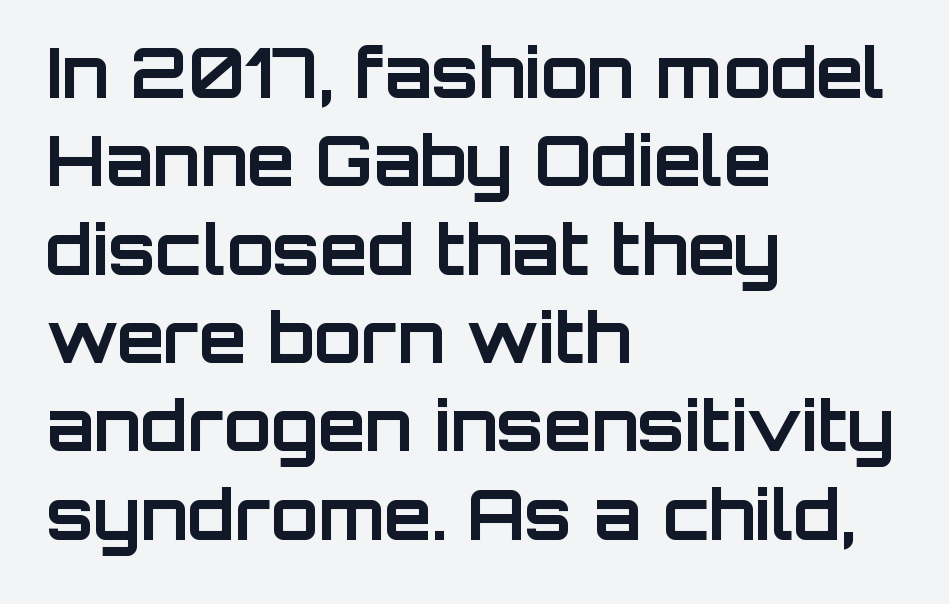
Q: Is the text bold? A: Yes.
Q: Is the text italic (slanted)? A: No, it is upright.
Q: Is the typeface a serif or a sans-serif typeface? A: Sans-serif.
Q: Is the text underlined? A: No.
Q: How is the paragraph aligned? A: Left-aligned.
Q: Is the spacing between letters normal or unusually wide? A: Normal.
Q: Is the spacing between lines tight, normal or loose? A: Normal.
Q: Width (condensed, normal, or wide)? A: Normal.
Q: Stroke contrast? A: Low.
Q: x-height? A: Large.
Q: Monospaced? A: No.
